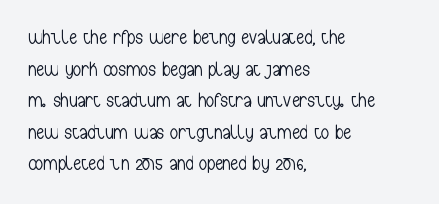
The image shows 20 px text type, upright; set left-aligned, normal line spacing (1.58x), normal letter spacing, not underlined.
